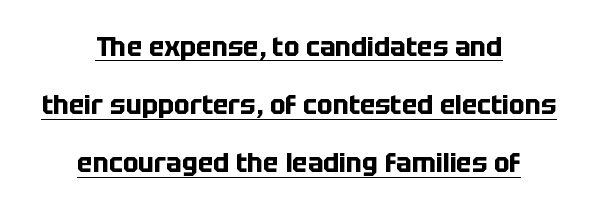
Q: Is the text bold? A: Yes.
Q: Is the text italic (slanted)? A: No, it is upright.
Q: Is the text underlined? A: Yes.
Q: How is the paragraph aligned? A: Centered.
Q: Is the spacing between letters normal or unusually wide? A: Normal.
Q: Is the spacing between lines tight, normal or loose? A: Loose.
